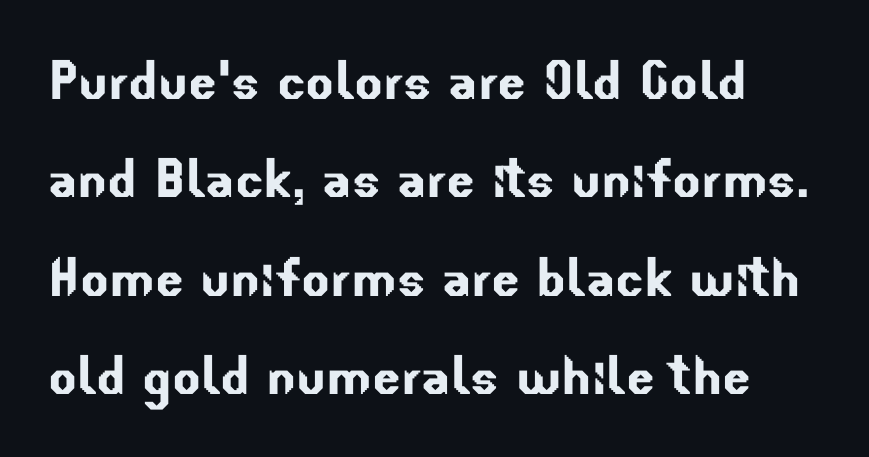
{"serif": "no", "width": "normal", "stroke_contrast": "low", "x_height": "small", "monospaced": "no", "underline": "no", "line_spacing": "normal", "line_spacing_ratio": 1.47, "letter_spacing": "normal", "letter_spacing_em": 0.0, "glyph_px": 67}
